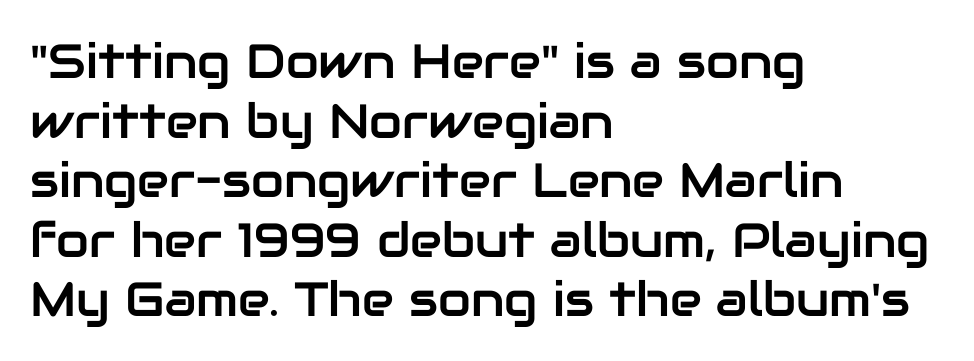
{"serif": "no", "italic": "no", "width": "normal", "stroke_contrast": "low", "x_height": "medium", "monospaced": "no", "underline": "no", "align": "left", "line_spacing_ratio": 1.24, "letter_spacing": "normal", "letter_spacing_em": 0.0, "glyph_px": 48}
